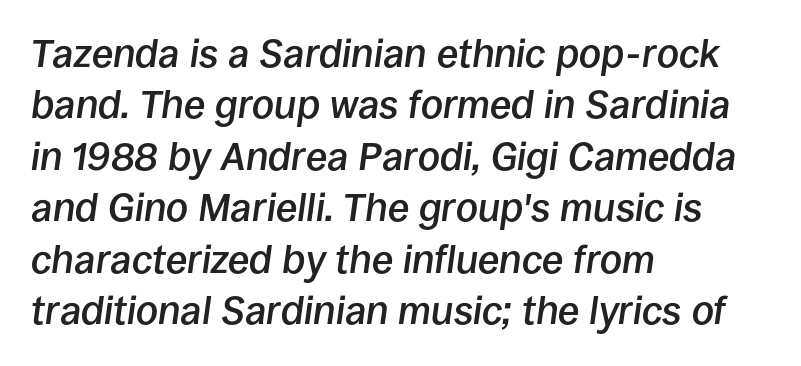
The glyphs are unaccompanied by any horizontal stroke below them. Teacher's note: observe the even left margin — that is flush-left alignment. The passage shown has conventional tracking throughout. Posture: slanted. Caption: semibold face, moderately heavy strokes.
